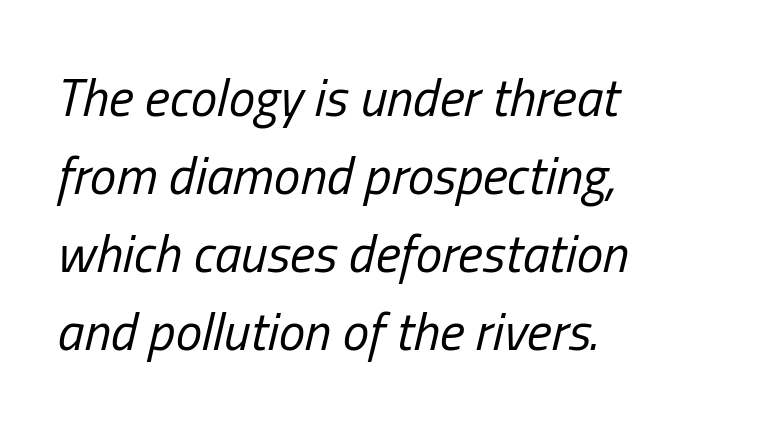
{"italic": "yes", "lean": "right", "slant_degrees": 13, "bold": "no", "weight": "regular", "width": "condensed", "stroke_contrast": "low", "x_height": "medium", "monospaced": "no", "underline": "no", "align": "left", "line_spacing": "normal", "line_spacing_ratio": 1.47, "letter_spacing": "normal", "letter_spacing_em": 0.0, "glyph_px": 53}
